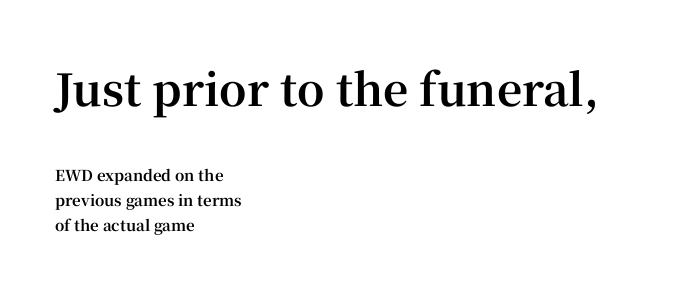
The image shows 44 px bold serif type, upright; set left-aligned, normal line spacing (1.66x), normal letter spacing, not underlined; the first (top) block is 2.93x larger; high stroke contrast and a medium x-height.
